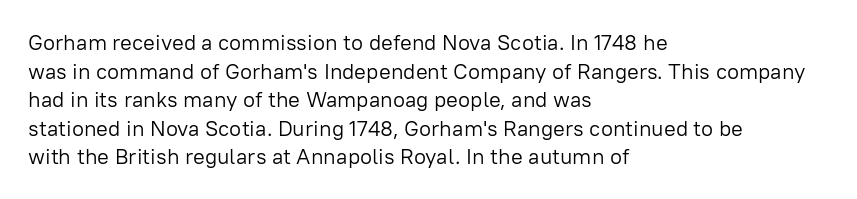
The image shows 22 px text type, upright; set left-aligned, normal line spacing (1.3x), normal letter spacing, not underlined.
